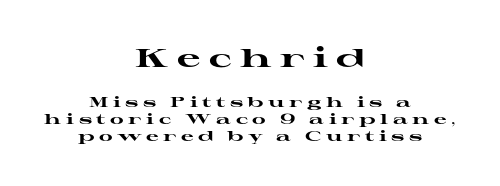
{"italic": "no", "bold": "yes", "underline": "no", "align": "center", "line_spacing_ratio": 1.2, "letter_spacing": "wide", "letter_spacing_em": 0.33, "larger_block": "first", "size_ratio": 1.86, "glyph_px": 26}
